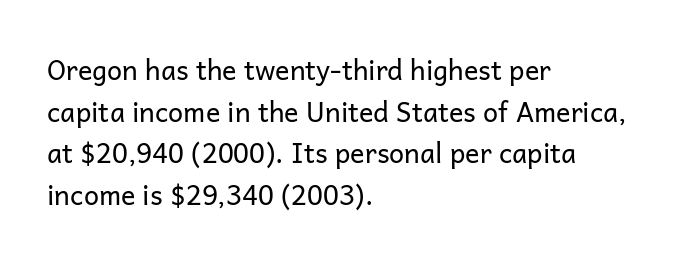
{"italic": "no", "bold": "no", "underline": "no", "align": "left", "line_spacing": "normal", "line_spacing_ratio": 1.54, "letter_spacing": "normal", "letter_spacing_em": 0.0, "glyph_px": 27}
